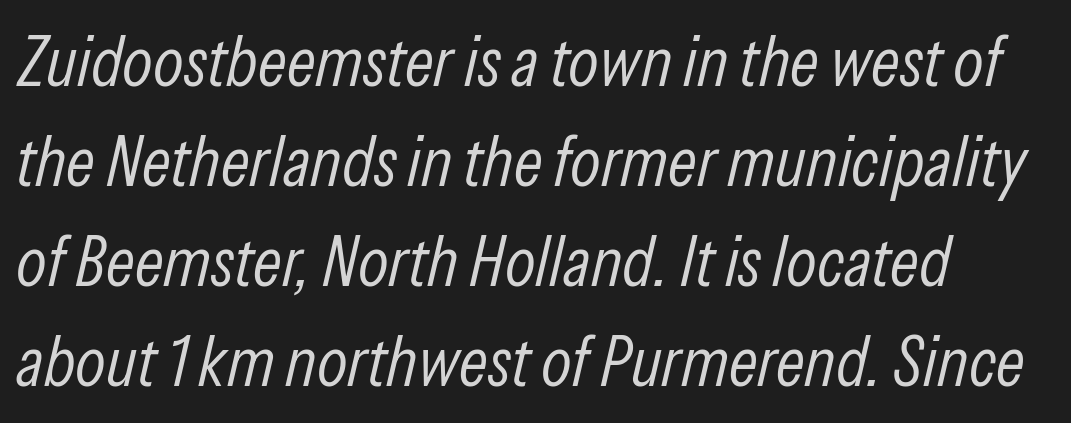
Q: Is the text bold? A: No.
Q: Is the text italic (slanted)? A: Yes, it leans right by about 13 degrees.
Q: Is the text underlined? A: No.
Q: How is the paragraph aligned? A: Left-aligned.
Q: Is the spacing between letters normal or unusually wide? A: Normal.
Q: Is the spacing between lines tight, normal or loose? A: Normal.
Q: Width (condensed, normal, or wide)? A: Condensed.
Q: Stroke contrast? A: Low.
Q: x-height? A: Medium.
Q: Monospaced? A: No.
